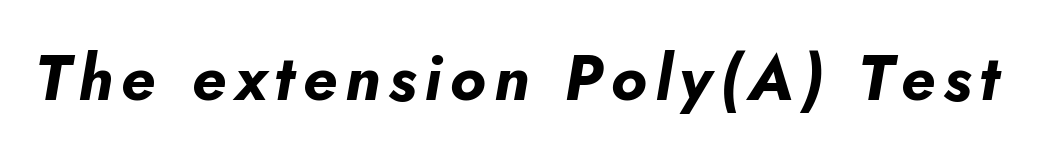
Q: Is the text bold? A: Yes.
Q: Is the text italic (slanted)? A: Yes, it leans right by about 10 degrees.
Q: Is the text underlined? A: No.
Q: Width (condensed, normal, or wide)? A: Normal.
Q: Stroke contrast? A: Low.
Q: x-height? A: Small.
Q: Monospaced? A: No.
